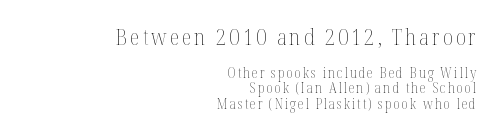
Q: Is the text bold? A: No.
Q: Is the text italic (slanted)? A: No, it is upright.
Q: Is the text underlined? A: No.
Q: How is the paragraph aligned? A: Right-aligned.
Q: Is the spacing between lines tight, normal or loose? A: Tight.
Q: Which block of text is set in a larger size, the first (top) or the second (bottom)? A: The first (top) one.
